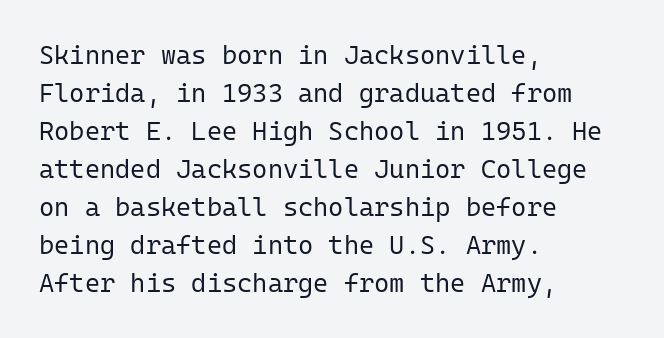
Q: Is the text bold? A: No.
Q: Is the text italic (slanted)? A: No, it is upright.
Q: Is the text underlined? A: No.
Q: How is the paragraph aligned? A: Left-aligned.
Q: Is the spacing between letters normal or unusually wide? A: Normal.
Q: Is the spacing between lines tight, normal or loose? A: Normal.
